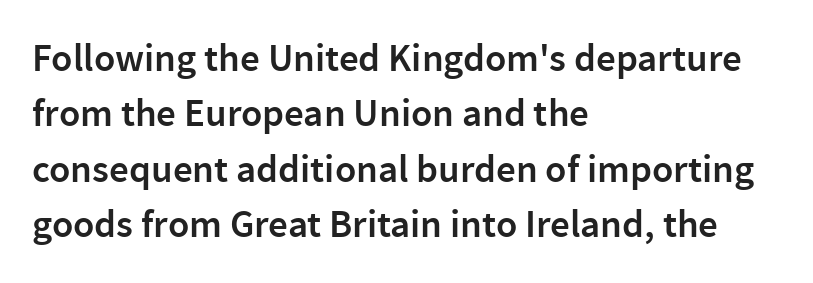
Q: Is the text bold? A: Semi-bold.
Q: Is the text italic (slanted)? A: No, it is upright.
Q: Is the typeface a serif or a sans-serif typeface? A: Sans-serif.
Q: Is the text underlined? A: No.
Q: How is the paragraph aligned? A: Left-aligned.
Q: Is the spacing between letters normal or unusually wide? A: Normal.
Q: Is the spacing between lines tight, normal or loose? A: Normal.
Q: Width (condensed, normal, or wide)? A: Normal.
Q: Stroke contrast? A: Low.
Q: x-height? A: Medium.
Q: Monospaced? A: No.
